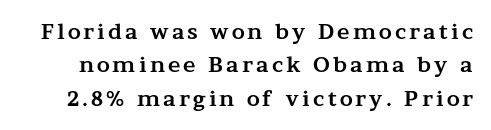
{"italic": "no", "bold": "yes", "underline": "no", "line_spacing": "normal", "line_spacing_ratio": 1.59, "glyph_px": 21}
